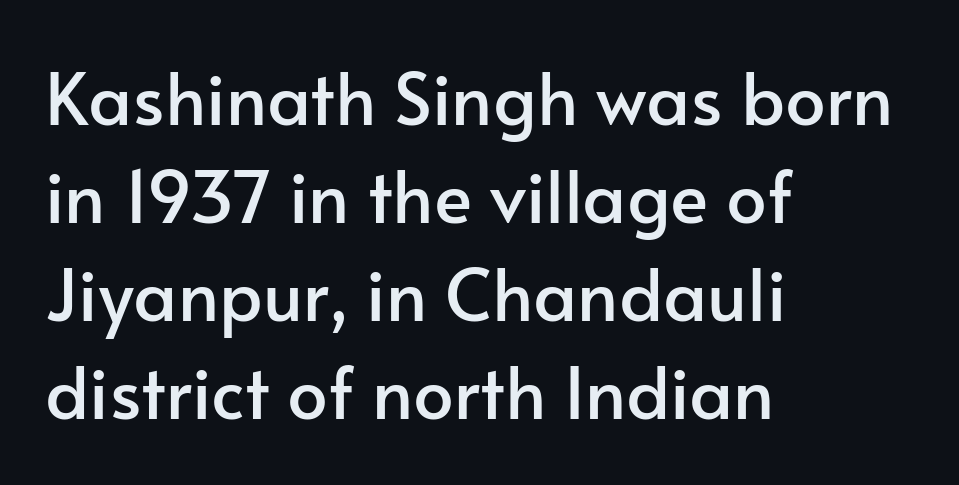
{"serif": "no", "italic": "no", "width": "normal", "stroke_contrast": "low", "x_height": "small", "monospaced": "no", "underline": "no", "align": "left", "line_spacing": "normal", "line_spacing_ratio": 1.36, "letter_spacing": "normal", "letter_spacing_em": 0.0, "glyph_px": 72}
